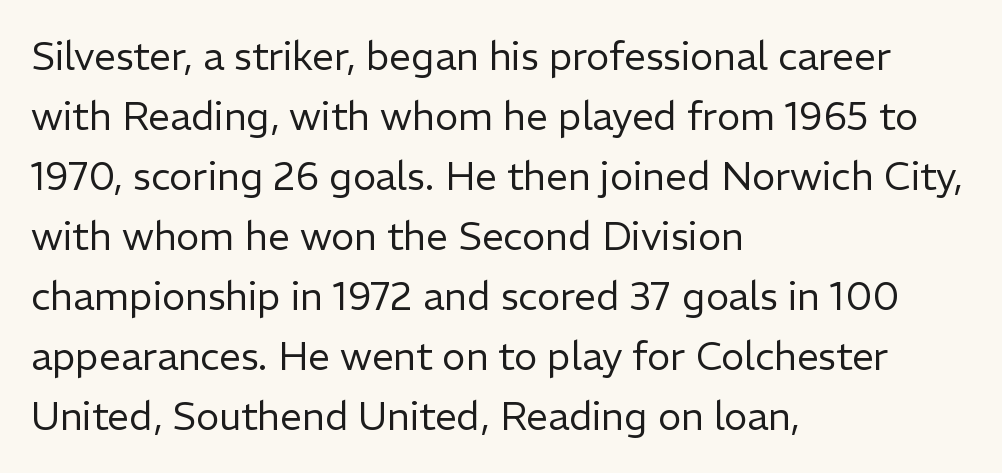
{"serif": "no", "italic": "no", "bold": "no", "weight": "regular", "width": "normal", "stroke_contrast": "low", "x_height": "medium", "monospaced": "no", "underline": "no", "align": "left", "line_spacing": "normal", "line_spacing_ratio": 1.54, "letter_spacing": "normal", "letter_spacing_em": 0.0, "glyph_px": 39}
